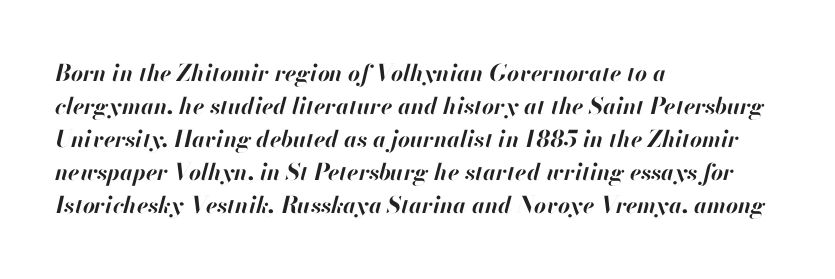
The image shows 23 px bold type, italic (leaning right); set left-aligned, normal line spacing (1.44x), normal letter spacing, not underlined.
